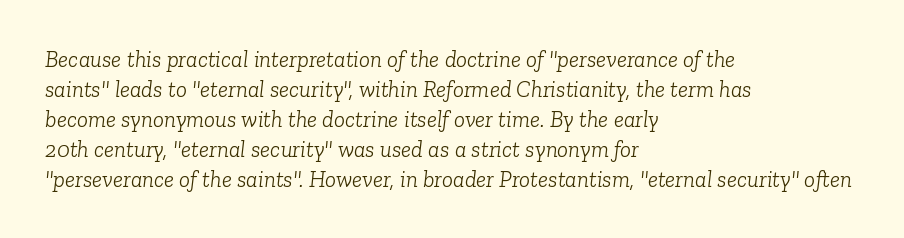
{"italic": "yes", "lean": "right", "slant_degrees": 6, "bold": "no", "underline": "no", "align": "left", "line_spacing": "normal", "line_spacing_ratio": 1.3, "letter_spacing": "normal", "letter_spacing_em": 0.0, "glyph_px": 23}
